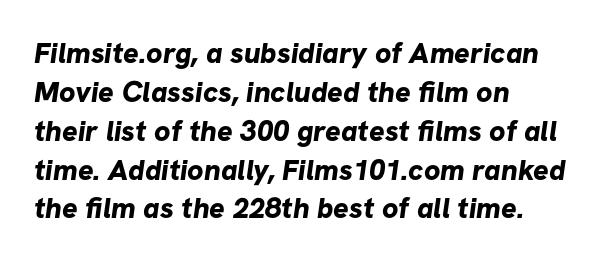
Q: Is the text bold? A: Yes.
Q: Is the typeface a serif or a sans-serif typeface? A: Sans-serif.
Q: Is the text underlined? A: No.
Q: How is the paragraph aligned? A: Left-aligned.
Q: Is the spacing between letters normal or unusually wide? A: Normal.
Q: Is the spacing between lines tight, normal or loose? A: Normal.
Q: Width (condensed, normal, or wide)? A: Normal.
Q: Stroke contrast? A: Low.
Q: x-height? A: Medium.
Q: Monospaced? A: No.
